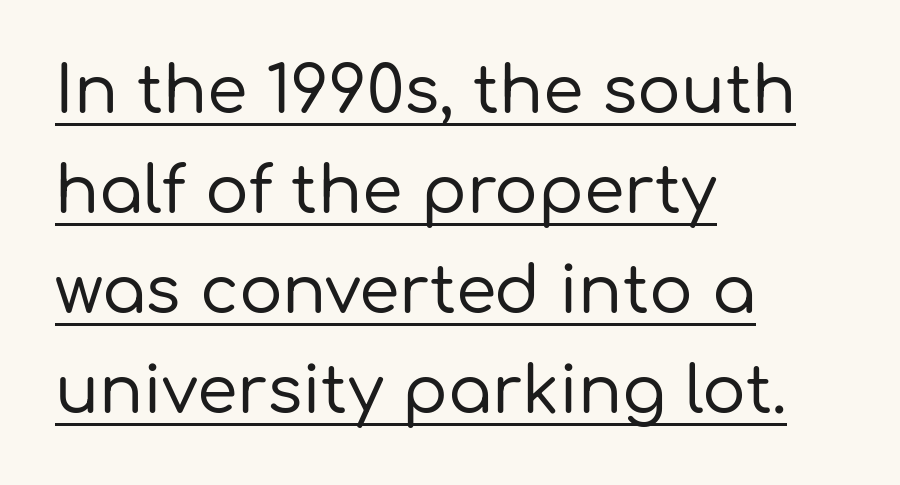
{"serif": "no", "italic": "no", "width": "normal", "stroke_contrast": "low", "x_height": "medium", "monospaced": "no", "underline": "yes", "align": "left", "line_spacing": "normal", "line_spacing_ratio": 1.54, "letter_spacing": "normal", "letter_spacing_em": 0.0, "glyph_px": 65}
